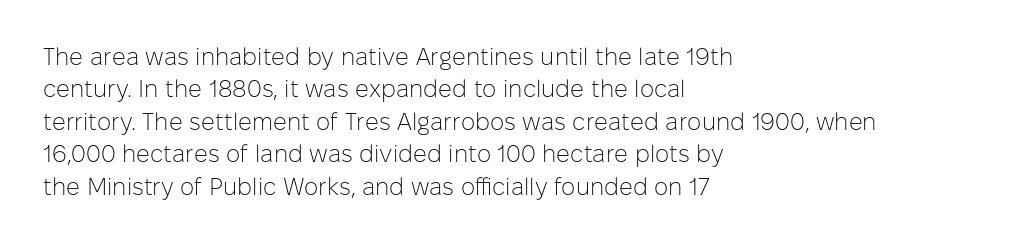
{"italic": "no", "bold": "no", "underline": "no", "align": "left", "line_spacing": "normal", "line_spacing_ratio": 1.35, "letter_spacing": "normal", "letter_spacing_em": 0.0, "glyph_px": 24}
